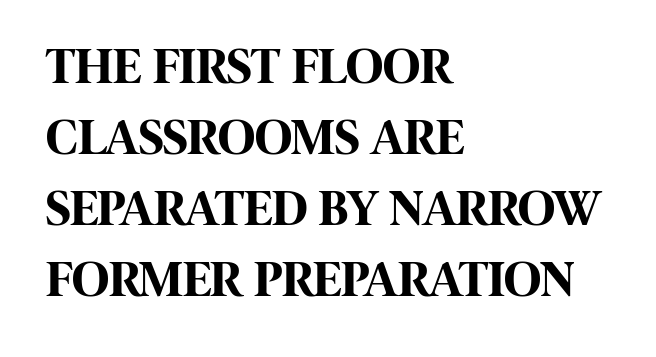
{"serif": "no", "italic": "no", "bold": "yes", "weight": "bold", "width": "condensed", "stroke_contrast": "high", "x_height": "large", "monospaced": "no", "underline": "no", "align": "left", "line_spacing": "normal", "line_spacing_ratio": 1.39, "letter_spacing": "normal", "letter_spacing_em": 0.0, "glyph_px": 51}
